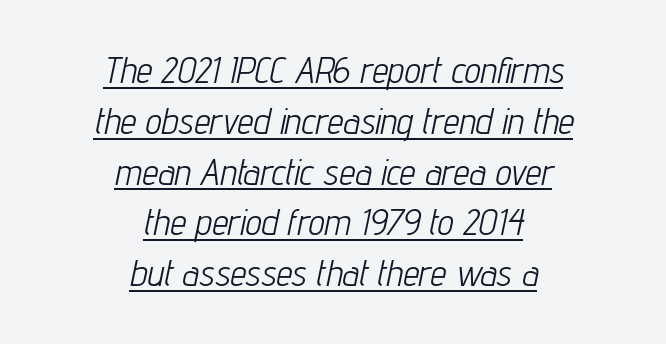
No chunkiness to these letters — they're not bold. The rendering uses the underline text-decoration. Does the leading feel generous? No, just average. An italicized treatment has been applied to the whole sample.
